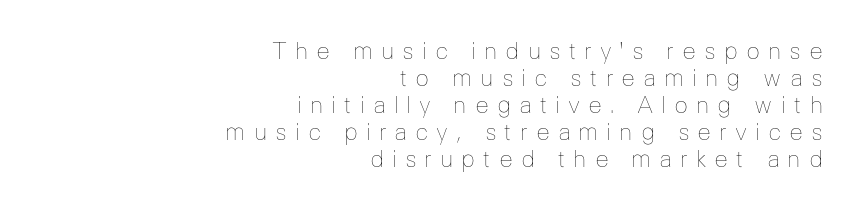
Q: Is the text bold? A: No.
Q: Is the text italic (slanted)? A: No, it is upright.
Q: Is the text underlined? A: No.
Q: How is the paragraph aligned? A: Right-aligned.
Q: Is the spacing between letters normal or unusually wide? A: Unusually wide.
